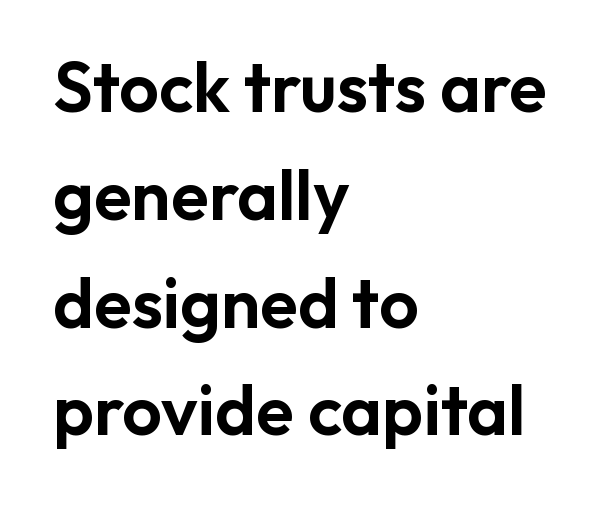
The image shows 70 px sans-serif type, upright; set left-aligned, normal line spacing (1.54x), normal letter spacing, not underlined; low stroke contrast and a medium x-height.
